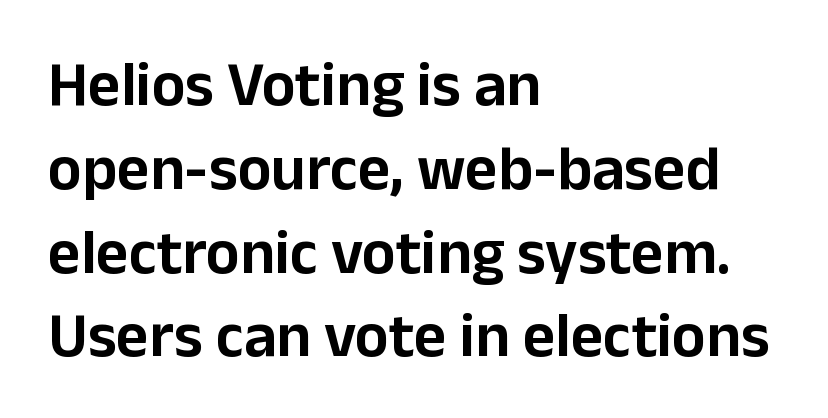
Each row of text sits above clean, open space. The face used here is proportionally spaced, like ordinary book or web type. Nobody touched the tracking dial on this one. The type sits square on the baseline with zero lean.
